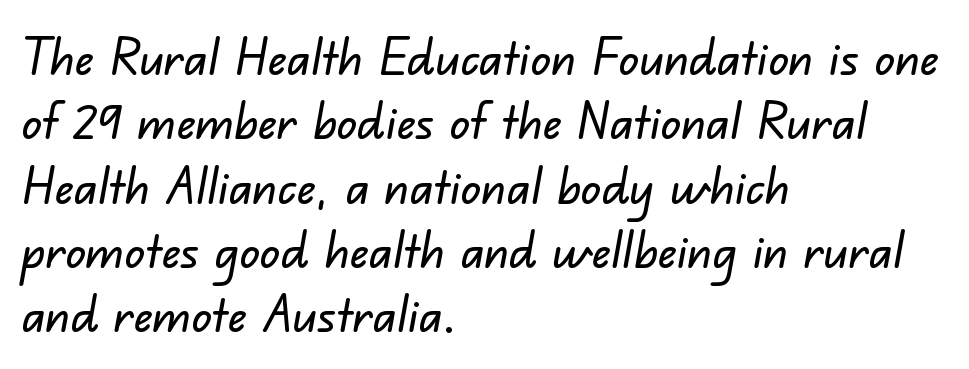
The image shows 51 px sans-serif type; set left-aligned, normal line spacing (1.26x), normal letter spacing, not underlined; low stroke contrast and a small x-height.
